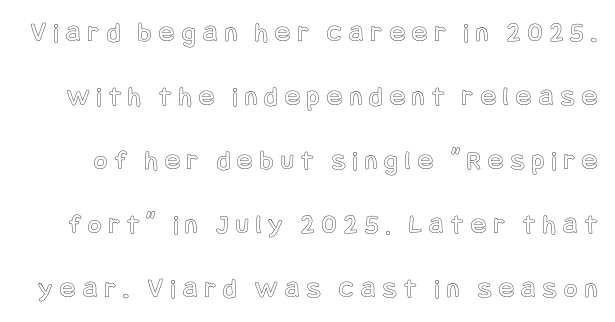
Descenders are the only things crossing below the line. Rows of type keep a wide berth in the vertical direction. Display-style spreading of the glyphs; the letterfit is very open. A roman cut, with each character standing at attention.
